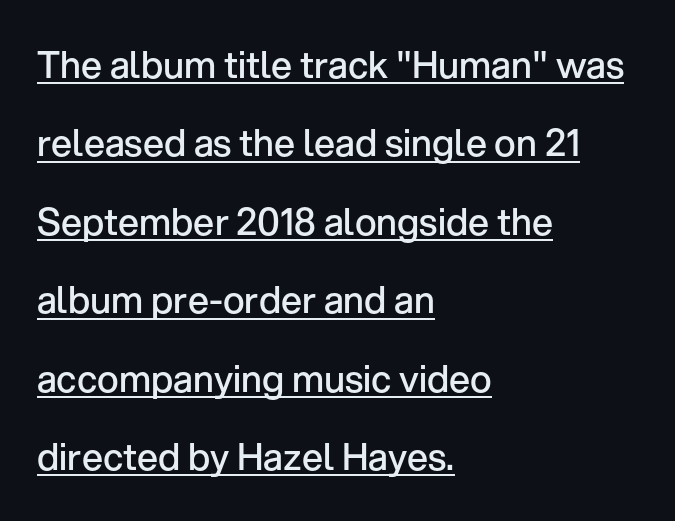
The image shows 37 px semibold sans-serif type, upright; set left-aligned, loose line spacing (2.12x), normal letter spacing, underlined; low stroke contrast and a medium x-height.
